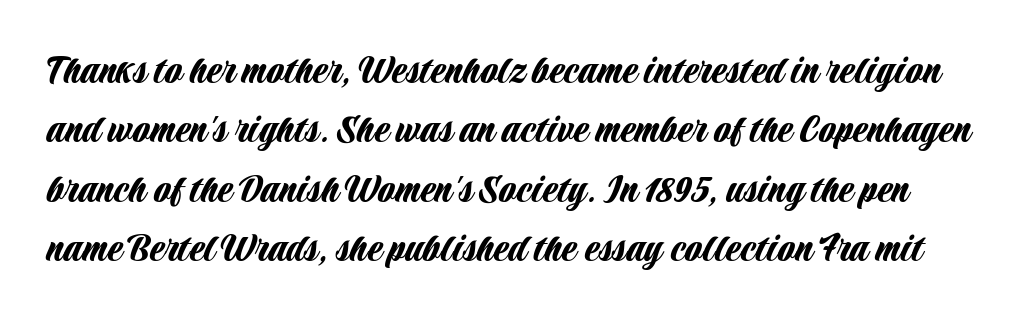
The image shows 44 px condensed sans-serif type; set normal line spacing (1.35x), normal letter spacing, not underlined; low stroke contrast and a large x-height.
